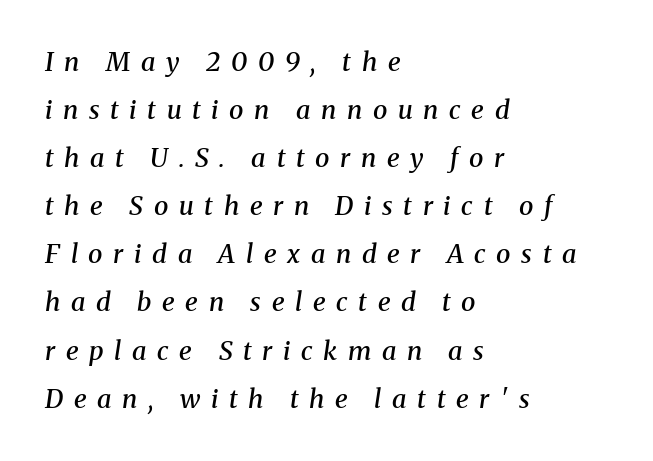
Q: Is the text bold? A: Semi-bold.
Q: Is the text italic (slanted)? A: Yes, it leans right by about 8 degrees.
Q: Is the text underlined? A: No.
Q: How is the paragraph aligned? A: Left-aligned.
Q: Is the spacing between letters normal or unusually wide? A: Unusually wide.
